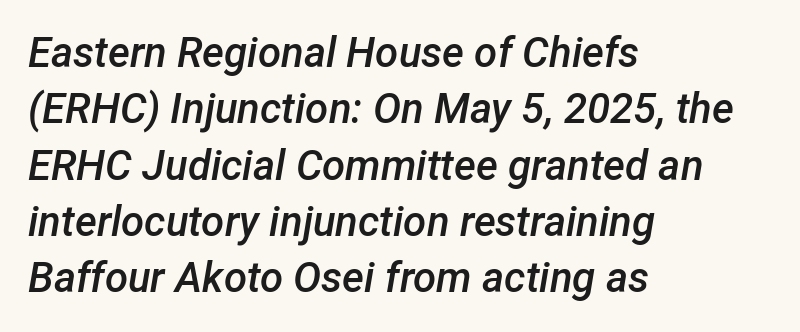
{"italic": "yes", "lean": "right", "slant_degrees": 12, "bold": "semi", "weight": "semibold", "width": "normal", "stroke_contrast": "low", "x_height": "medium", "monospaced": "no", "underline": "no", "align": "left", "line_spacing": "normal", "line_spacing_ratio": 1.34, "letter_spacing": "normal", "letter_spacing_em": 0.0, "glyph_px": 42}
